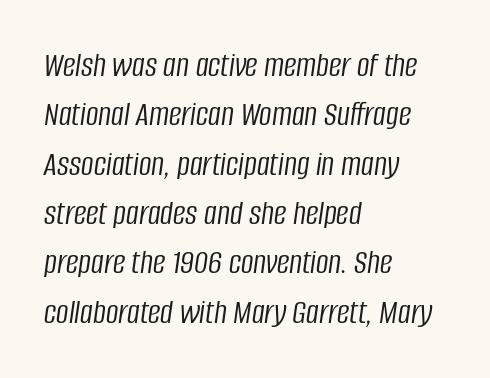
Emphasis-style slanted type is in use. The compositor pushed each line to the left boundary. Is the stroke heavy? The answer is a plain regular-or-lighter. The letters sit at their default tracking, neither squeezed nor spread.
